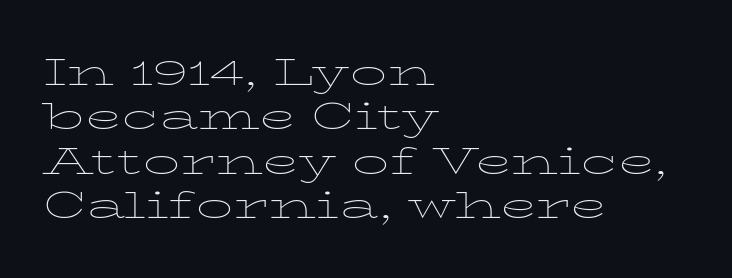
The passage shown is typed in a proportional face where columns would drift. The face used here is seriffed, in the tradition of book romans. A quiet, ordinary-to-light weight characterises the typeface. Is the block centered? No — it sits flush against the left margin. This sample uses an upright cut, with every glyph sitting square on the baseline. The horizontal fit of the characters is conventional and even.
